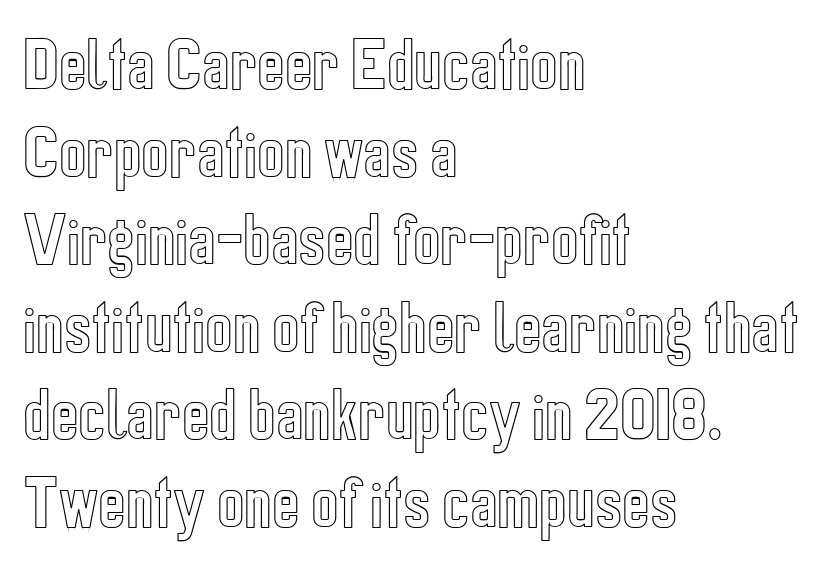
Q: Is the text italic (slanted)? A: No, it is upright.
Q: Is the text underlined? A: No.
Q: How is the paragraph aligned? A: Left-aligned.
Q: Is the spacing between letters normal or unusually wide? A: Normal.
Q: Is the spacing between lines tight, normal or loose? A: Normal.
Q: Width (condensed, normal, or wide)? A: Condensed.
Q: x-height? A: Medium.
Q: Monospaced? A: No.
